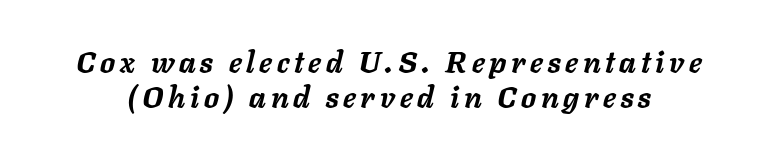
{"italic": "yes", "lean": "right", "slant_degrees": 11, "bold": "yes", "weight": "semibold", "width": "normal", "stroke_contrast": "low", "x_height": "medium", "monospaced": "no", "underline": "no", "line_spacing_ratio": 1.17, "glyph_px": 30}
